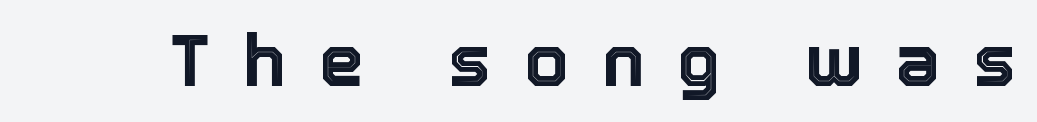
The image shows 72 px text type, upright; set unusually wide letter spacing (+0.45 em), not underlined; a medium x-height.
